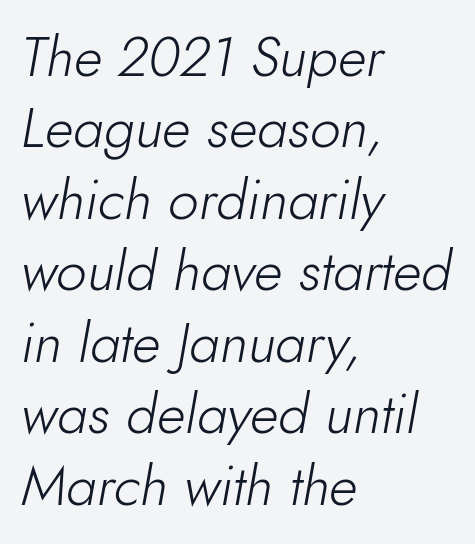
{"italic": "yes", "lean": "right", "slant_degrees": 10, "bold": "no", "weight": "light", "width": "normal", "stroke_contrast": "low", "x_height": "small", "monospaced": "no", "underline": "no", "align": "left", "line_spacing": "normal", "line_spacing_ratio": 1.3, "letter_spacing": "normal", "letter_spacing_em": 0.0, "glyph_px": 55}
